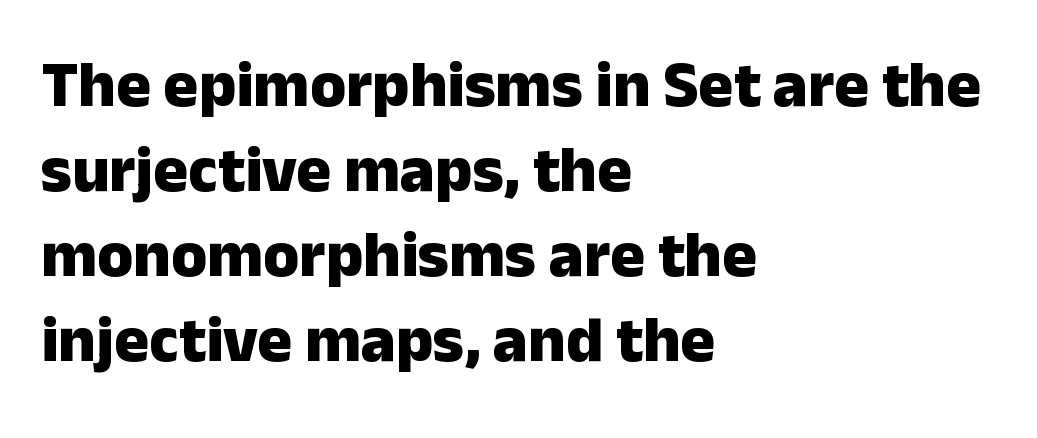
{"serif": "no", "italic": "no", "bold": "yes", "weight": "heavy", "width": "normal", "stroke_contrast": "low", "x_height": "medium", "monospaced": "no", "underline": "no", "align": "left", "line_spacing": "normal", "line_spacing_ratio": 1.31, "letter_spacing": "normal", "letter_spacing_em": 0.0, "glyph_px": 65}
